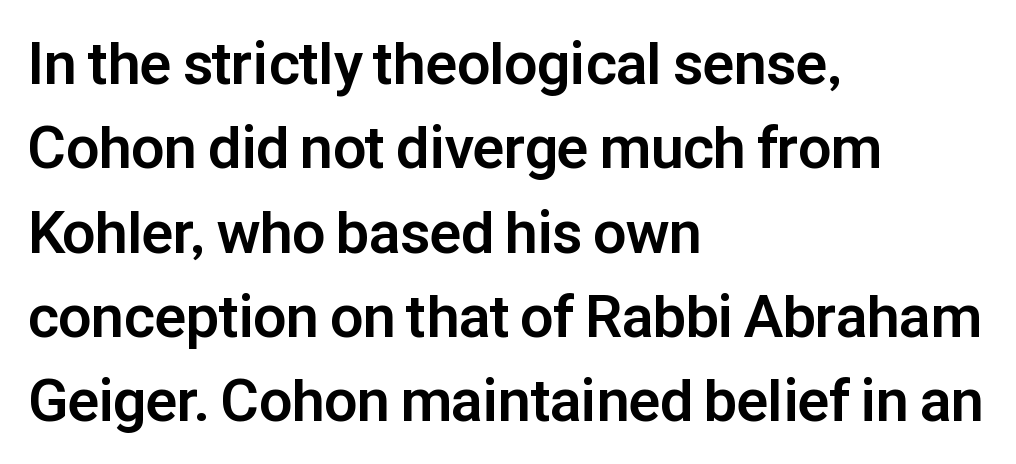
The image shows 59 px bold sans-serif type, upright; set left-aligned, normal line spacing (1.43x), normal letter spacing, not underlined; low stroke contrast and a medium x-height.
